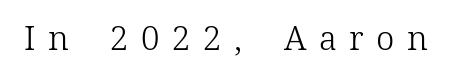
{"serif": "yes", "italic": "no", "bold": "no", "weight": "light", "width": "normal", "stroke_contrast": "low", "x_height": "medium", "monospaced": "no", "underline": "no", "letter_spacing": "wide", "letter_spacing_em": 0.38, "glyph_px": 33}
